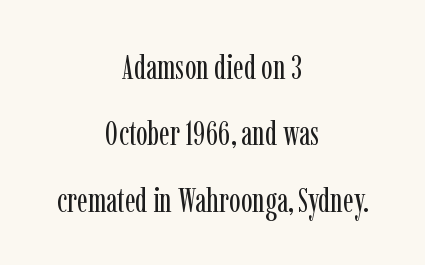
This sample uses an upright cut, with every glyph sitting square on the baseline. These glyphs show unthickened strokes, regular width or finer. The strip under each line holds only bare page. The vertical gap from one line to the next is large. The paragraph shown floats in the horizontal middle.
